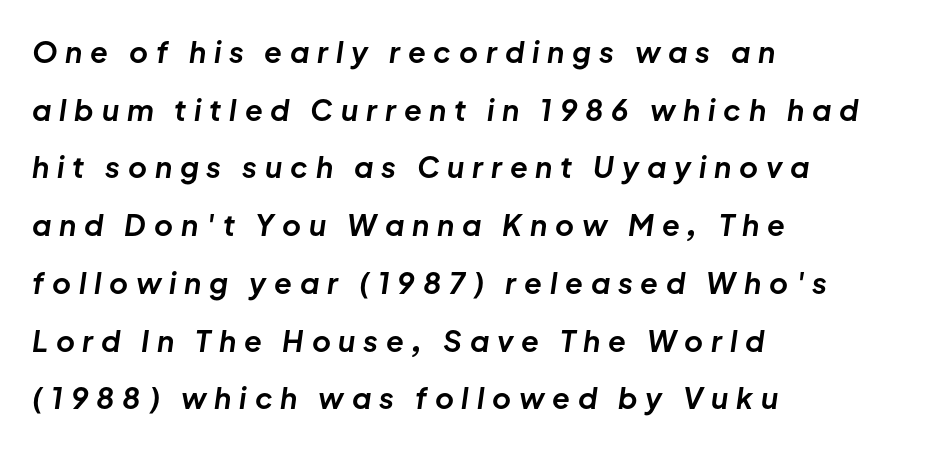
Q: Is the text bold? A: Yes.
Q: Is the text italic (slanted)? A: Yes, it leans right by about 8 degrees.
Q: Is the text underlined? A: No.
Q: How is the paragraph aligned? A: Left-aligned.
Q: Is the spacing between letters normal or unusually wide? A: Unusually wide.
Q: Is the spacing between lines tight, normal or loose? A: Loose.
Q: Width (condensed, normal, or wide)? A: Normal.
Q: Stroke contrast? A: Low.
Q: x-height? A: Medium.
Q: Monospaced? A: No.
